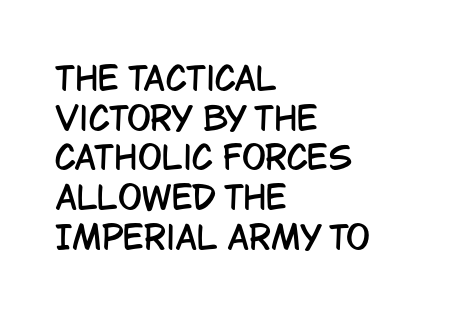
{"serif": "no", "italic": "no", "width": "condensed", "stroke_contrast": "low", "x_height": "large", "monospaced": "no", "underline": "no", "align": "left", "line_spacing_ratio": 1.24, "letter_spacing": "normal", "letter_spacing_em": 0.0, "glyph_px": 32}
